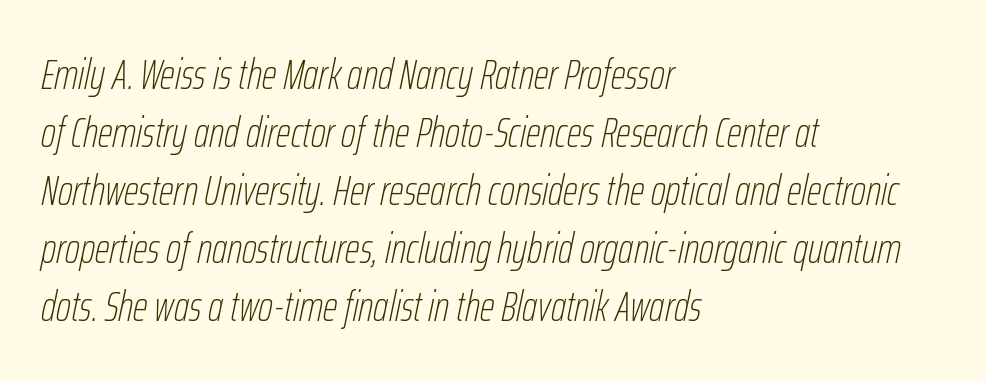
{"italic": "yes", "lean": "right", "slant_degrees": 12, "bold": "no", "weight": "thin", "width": "condensed", "stroke_contrast": "low", "x_height": "medium", "monospaced": "no", "underline": "no", "align": "left", "line_spacing": "normal", "line_spacing_ratio": 1.38, "letter_spacing": "normal", "letter_spacing_em": 0.0, "glyph_px": 42}
